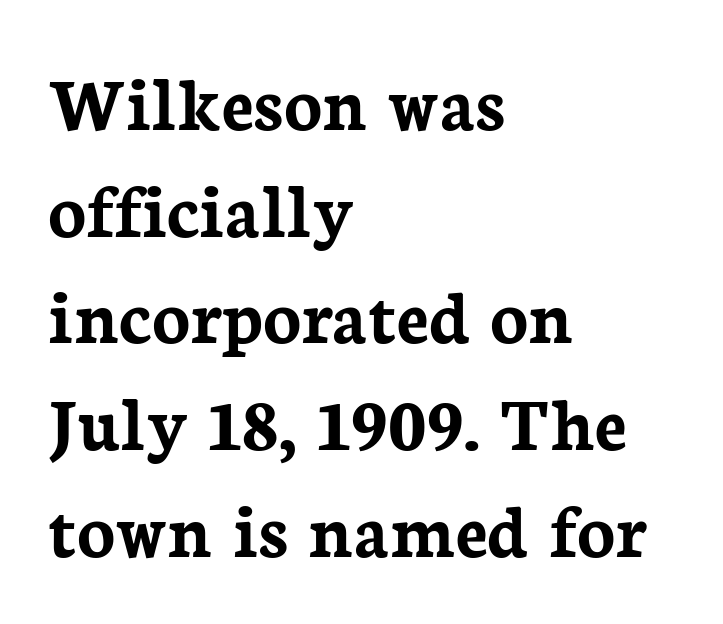
Horizontally, the lines are justified to the leading edge only. The passage shown is emphatically bold. Font category for this specimen: serif. Caption: standard tracking, unaltered.
